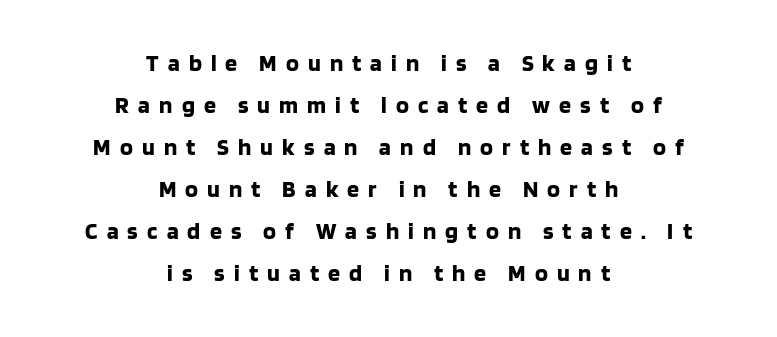
Q: Is the text bold? A: Yes.
Q: Is the text italic (slanted)? A: No, it is upright.
Q: Is the text underlined? A: No.
Q: How is the paragraph aligned? A: Centered.
Q: Is the spacing between letters normal or unusually wide? A: Unusually wide.
